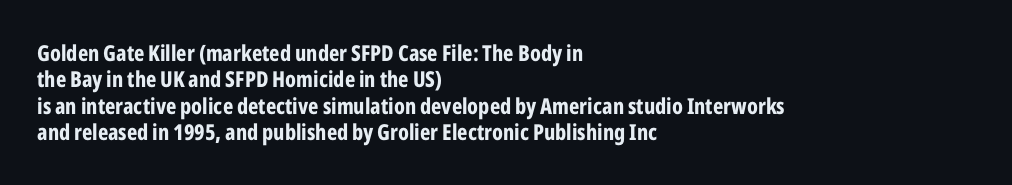
The image shows 22 px bold type, upright; set left-aligned, line spacing 1.2x, normal letter spacing, not underlined.
